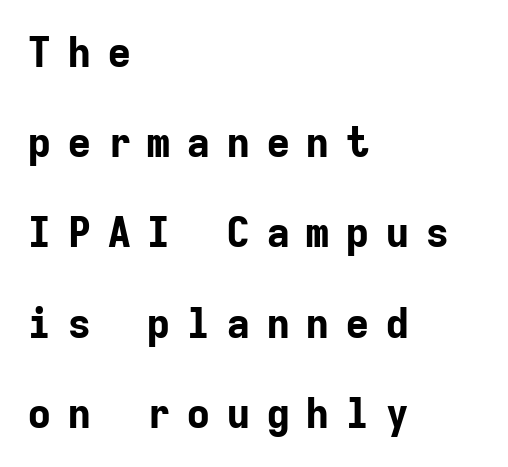
{"serif": "no", "italic": "no", "bold": "yes", "weight": "bold", "width": "normal", "stroke_contrast": "low", "x_height": "medium", "monospaced": "yes", "underline": "no", "align": "left", "line_spacing": "loose", "line_spacing_ratio": 2.2, "letter_spacing": "wide", "letter_spacing_em": 0.37, "glyph_px": 41}
